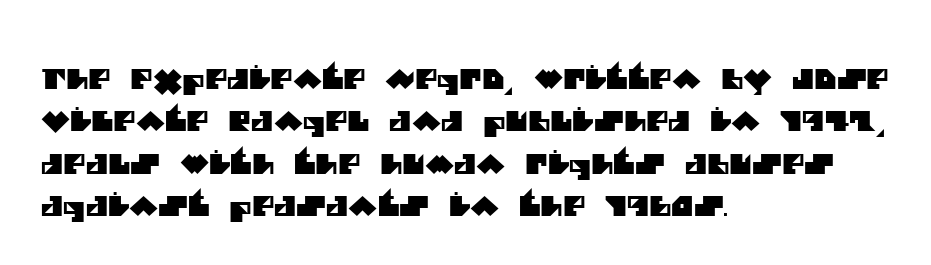
The compositor pushed each line to the left boundary. The passage shown stacks its lines at a standard gap. You could call the tracking neutral — neither tight nor loose. The string is rendered with underlining switched off.
